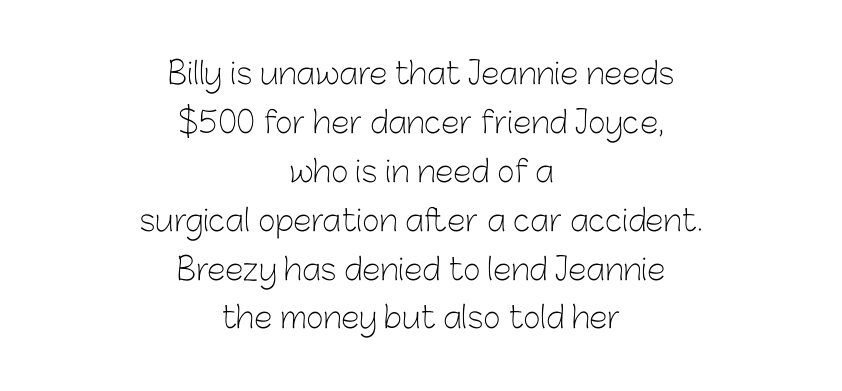
The image shows 30 px light sans-serif type, upright; set centered, normal line spacing (1.63x), normal letter spacing, not underlined; low stroke contrast and a medium x-height.
